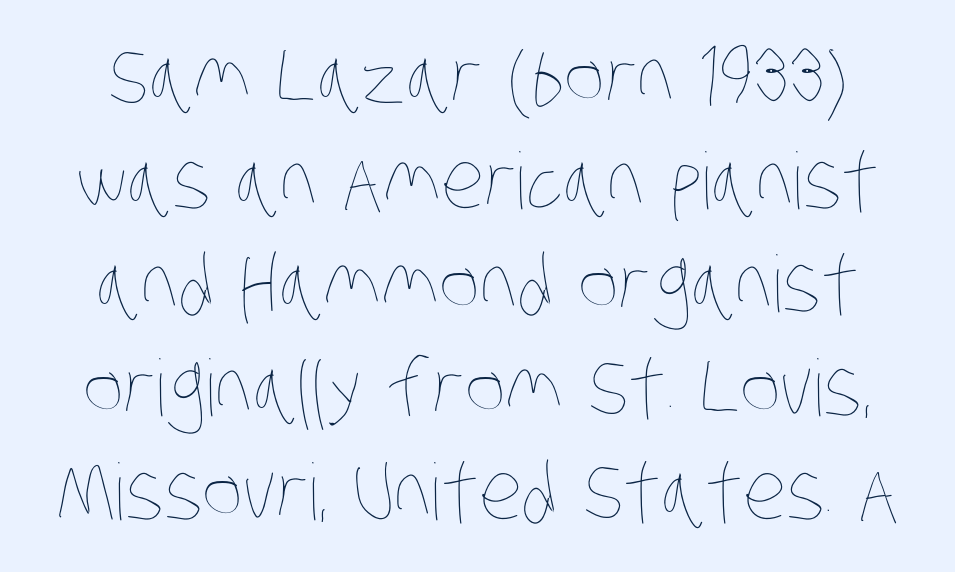
{"bold": "no", "weight": "thin", "width": "condensed", "stroke_contrast": "low", "x_height": "large", "monospaced": "no", "underline": "no", "line_spacing": "normal", "line_spacing_ratio": 1.33, "letter_spacing": "normal", "letter_spacing_em": 0.0, "glyph_px": 78}
